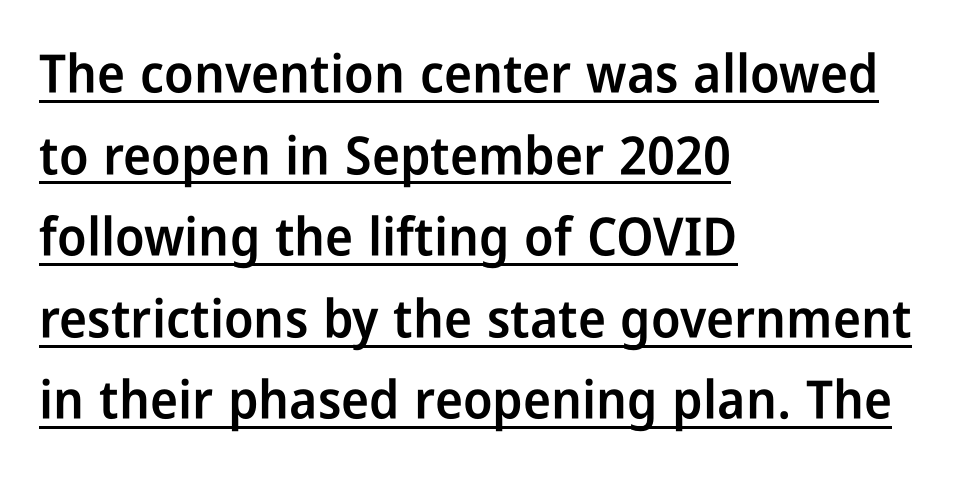
{"serif": "no", "italic": "no", "bold": "semi", "weight": "semibold", "width": "condensed", "stroke_contrast": "low", "x_height": "medium", "monospaced": "no", "underline": "yes", "align": "left", "line_spacing": "normal", "line_spacing_ratio": 1.54, "letter_spacing": "normal", "letter_spacing_em": 0.0, "glyph_px": 53}
